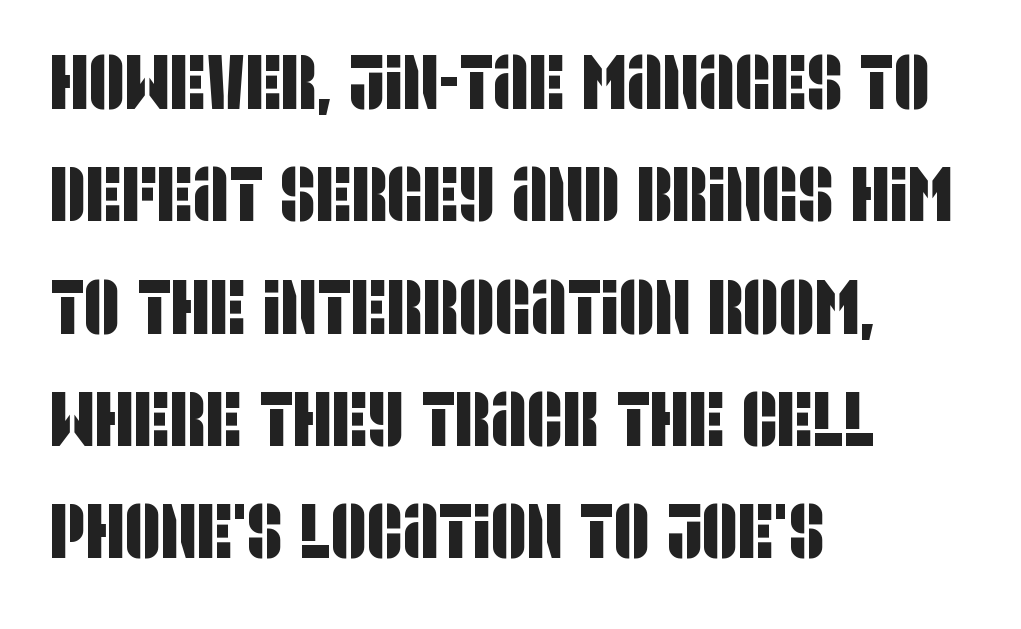
Which margin do the lines hug? The left one — the right edge is uneven. The space between consecutive lines is moderate. This sample has the flowing, uneven cadence of proportional lettering. Does the type have serifs? No, each stem ends abruptly. Unmarked baselines from the first word to the last.
